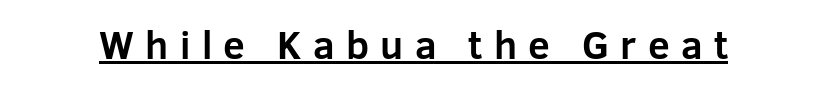
The image shows 39 px bold sans-serif type, upright; set unusually wide letter spacing (+0.29 em), underlined; low stroke contrast and a medium x-height.
